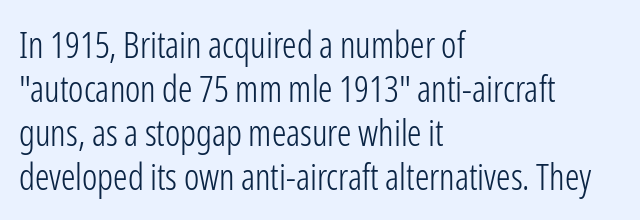
The face used here is proportionally spaced, like ordinary book or web type. The passage shown is not bold in any degree. The face used here is rendered with its standard letterfit. Descender tails drop into unmarked territory.
